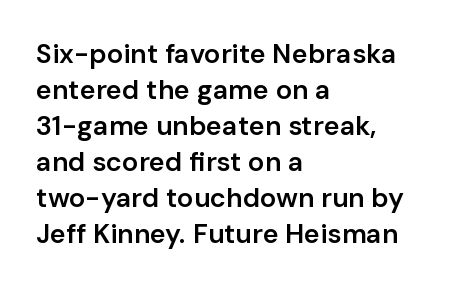
{"italic": "no", "bold": "semi", "underline": "no", "align": "left", "line_spacing": "normal", "line_spacing_ratio": 1.33, "letter_spacing": "normal", "letter_spacing_em": 0.0, "glyph_px": 27}
